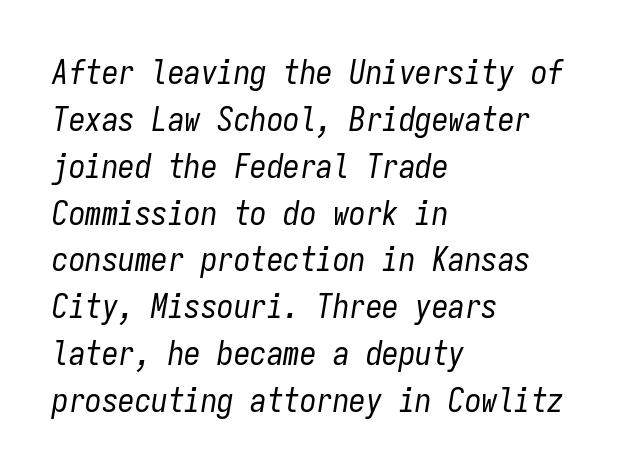
Notice how the passage keeps a crisp vertical edge on the left only. Is the stroke heavy? The answer is a plain regular-or-lighter. Each row of text sits above clean, open space. How would I describe the line gaps? Plain and ordinary.
